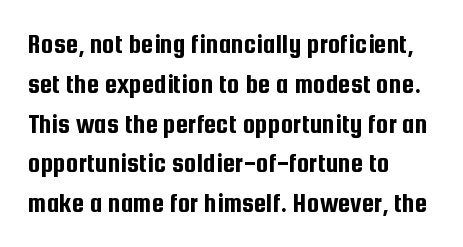
The image shows 28 px condensed sans-serif type, upright; set left-aligned, normal line spacing (1.42x), normal letter spacing, not underlined; low stroke contrast and a medium x-height.
